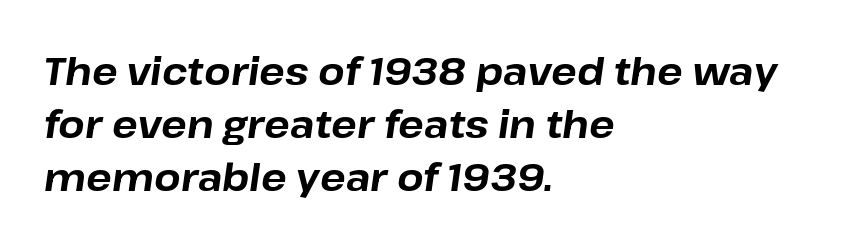
Q: Is the text bold? A: Yes.
Q: Is the text italic (slanted)? A: Yes, it leans right by about 8 degrees.
Q: Is the text underlined? A: No.
Q: How is the paragraph aligned? A: Left-aligned.
Q: Is the spacing between letters normal or unusually wide? A: Normal.
Q: Is the spacing between lines tight, normal or loose? A: Normal.
Q: Width (condensed, normal, or wide)? A: Normal.
Q: Stroke contrast? A: Low.
Q: x-height? A: Medium.
Q: Monospaced? A: No.
